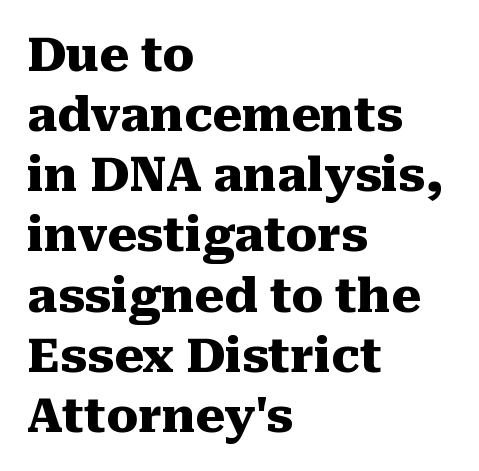
Q: Is the text bold? A: Yes.
Q: Is the text italic (slanted)? A: No, it is upright.
Q: Is the typeface a serif or a sans-serif typeface? A: Serif.
Q: Is the text underlined? A: No.
Q: How is the paragraph aligned? A: Left-aligned.
Q: Is the spacing between letters normal or unusually wide? A: Normal.
Q: Is the spacing between lines tight, normal or loose? A: Normal.
Q: Width (condensed, normal, or wide)? A: Normal.
Q: Stroke contrast? A: Medium.
Q: x-height? A: Medium.
Q: Monospaced? A: No.
